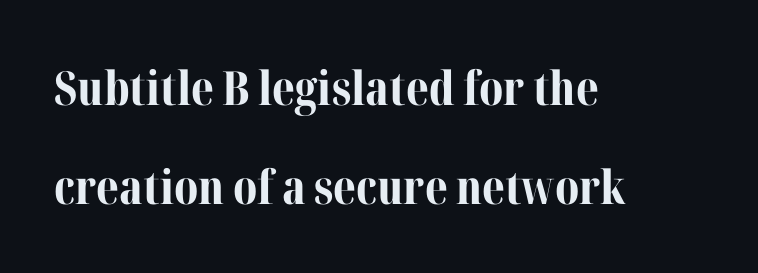
{"serif": "yes", "italic": "no", "bold": "yes", "weight": "bold", "width": "normal", "stroke_contrast": "medium", "x_height": "medium", "monospaced": "no", "underline": "no", "align": "left", "line_spacing": "loose", "line_spacing_ratio": 2.11, "letter_spacing": "normal", "letter_spacing_em": 0.0, "glyph_px": 47}
